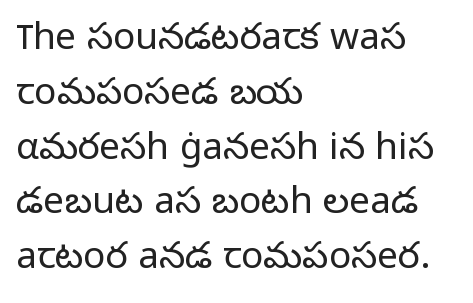
Q: Is the text bold? A: No.
Q: Is the text italic (slanted)? A: No, it is upright.
Q: Is the typeface a serif or a sans-serif typeface? A: Sans-serif.
Q: Is the text underlined? A: No.
Q: How is the paragraph aligned? A: Left-aligned.
Q: Is the spacing between letters normal or unusually wide? A: Normal.
Q: Is the spacing between lines tight, normal or loose? A: Normal.
Q: Width (condensed, normal, or wide)? A: Normal.
Q: Stroke contrast? A: Low.
Q: x-height? A: Medium.
Q: Monospaced? A: No.
